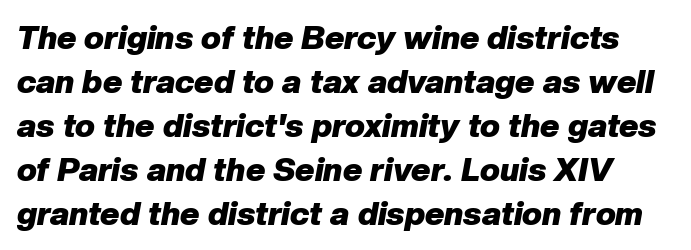
The strip under each line holds only bare page. Inter-character spacing is left at the font's built-in metrics. A typesetter would call this proportional, since set widths differ per character. Regular leading. The characters look thick and weighty, a clear bold.
